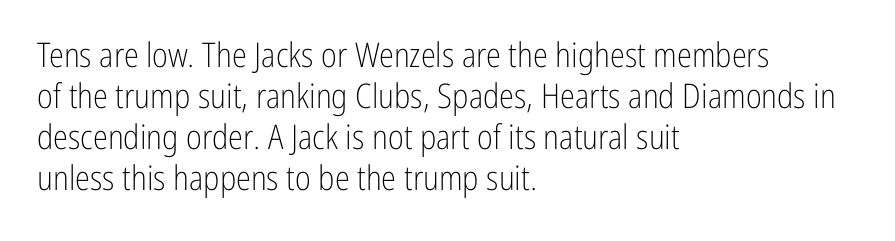
Horizontally, the lines are justified to the leading edge only. Do the characters align in a grid? No, the font is proportional. The space directly below the letters is spotless. This is sans-serif lettering, the kind often seen on screens and signage.
